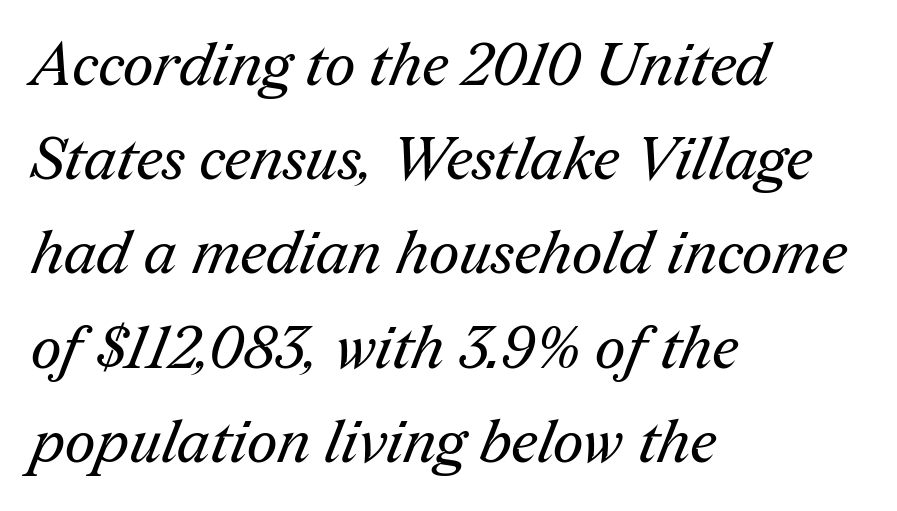
{"serif": "yes", "bold": "no", "weight": "regular", "width": "normal", "stroke_contrast": "medium", "x_height": "medium", "monospaced": "no", "underline": "no", "align": "left", "line_spacing": "normal", "line_spacing_ratio": 1.57, "letter_spacing": "normal", "letter_spacing_em": 0.0, "glyph_px": 60}
